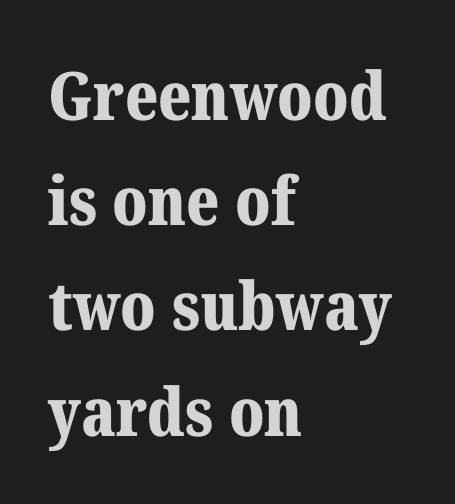
Q: Is the text bold? A: Yes.
Q: Is the text italic (slanted)? A: No, it is upright.
Q: Is the typeface a serif or a sans-serif typeface? A: Serif.
Q: Is the text underlined? A: No.
Q: How is the paragraph aligned? A: Left-aligned.
Q: Is the spacing between letters normal or unusually wide? A: Normal.
Q: Is the spacing between lines tight, normal or loose? A: Normal.
Q: Width (condensed, normal, or wide)? A: Normal.
Q: Stroke contrast? A: Medium.
Q: x-height? A: Medium.
Q: Monospaced? A: No.
